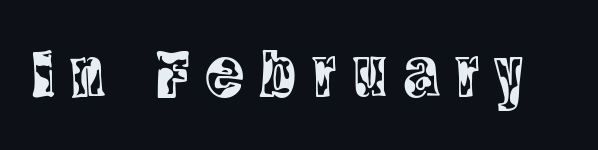
The image shows 71 px condensed serif type, upright; set unusually wide letter spacing (+0.23 em), not underlined; a large x-height.
